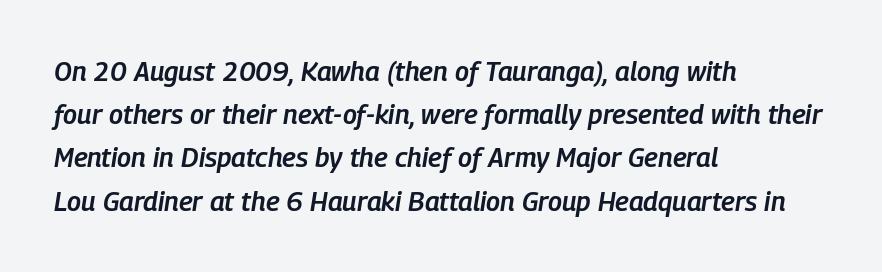
The image shows 27 px text type, italic (leaning right); set left-aligned, normal line spacing (1.6x), normal letter spacing, not underlined.
